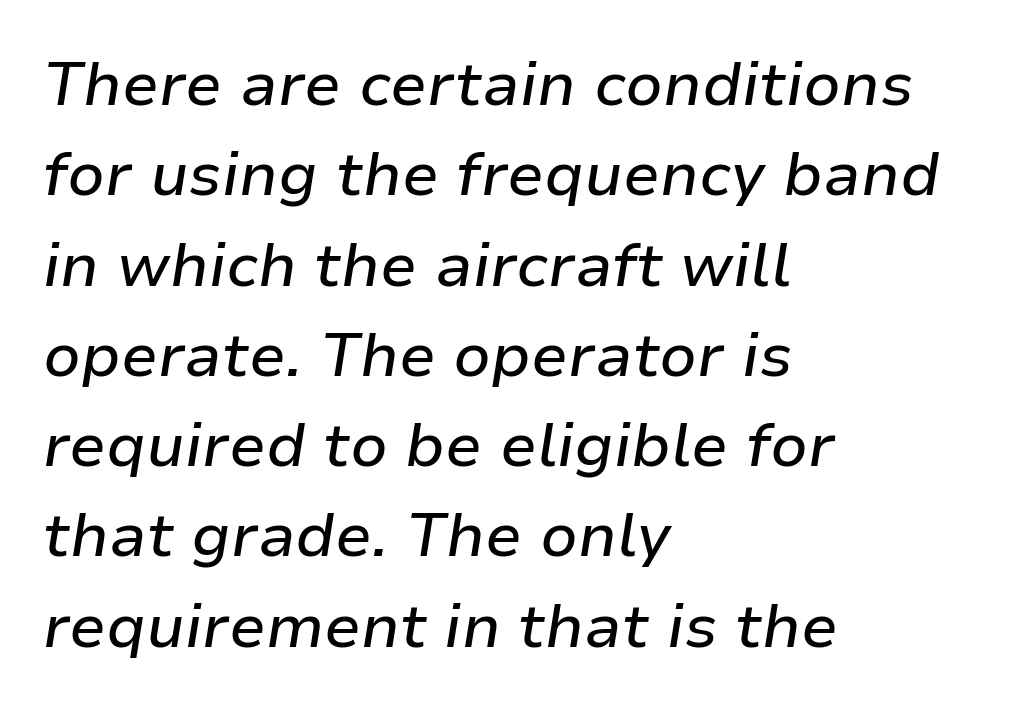
{"italic": "yes", "lean": "right", "slant_degrees": 9, "width": "normal", "stroke_contrast": "low", "x_height": "medium", "monospaced": "no", "underline": "no", "align": "left", "line_spacing": "normal", "line_spacing_ratio": 1.48, "letter_spacing": "normal", "letter_spacing_em": 0.0, "glyph_px": 61}
